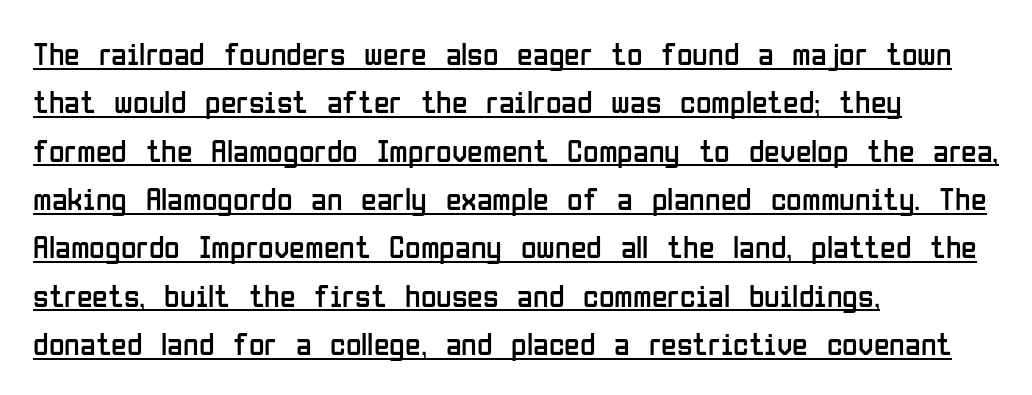
Q: Is the text bold? A: No.
Q: Is the text italic (slanted)? A: No, it is upright.
Q: Is the typeface a serif or a sans-serif typeface? A: Sans-serif.
Q: Is the text underlined? A: Yes.
Q: How is the paragraph aligned? A: Left-aligned.
Q: Is the spacing between letters normal or unusually wide? A: Normal.
Q: Is the spacing between lines tight, normal or loose? A: Normal.
Q: Width (condensed, normal, or wide)? A: Condensed.
Q: Stroke contrast? A: Low.
Q: x-height? A: Medium.
Q: Monospaced? A: No.
